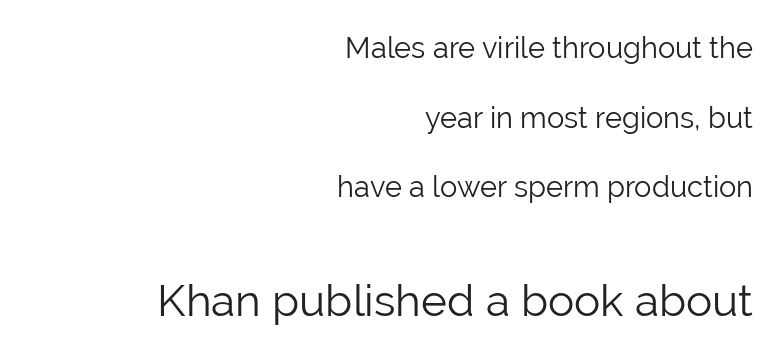
{"serif": "no", "italic": "no", "bold": "no", "weight": "light", "width": "normal", "stroke_contrast": "low", "x_height": "medium", "monospaced": "no", "underline": "no", "align": "right", "line_spacing": "loose", "line_spacing_ratio": 2.4, "letter_spacing": "normal", "letter_spacing_em": 0.0, "larger_block": "second", "size_ratio": 1.52, "glyph_px": 44}
